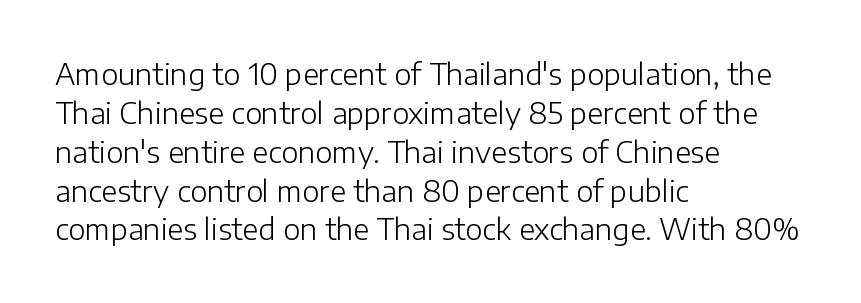
Q: Is the text bold? A: No.
Q: Is the text italic (slanted)? A: No, it is upright.
Q: Is the typeface a serif or a sans-serif typeface? A: Sans-serif.
Q: Is the text underlined? A: No.
Q: How is the paragraph aligned? A: Left-aligned.
Q: Is the spacing between letters normal or unusually wide? A: Normal.
Q: Is the spacing between lines tight, normal or loose? A: Normal.
Q: Width (condensed, normal, or wide)? A: Normal.
Q: Stroke contrast? A: Low.
Q: x-height? A: Medium.
Q: Monospaced? A: No.
